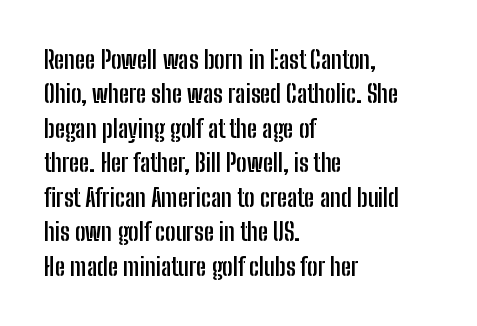
The image shows 25 px bold type, upright; set left-aligned, normal line spacing (1.38x), normal letter spacing, not underlined.
